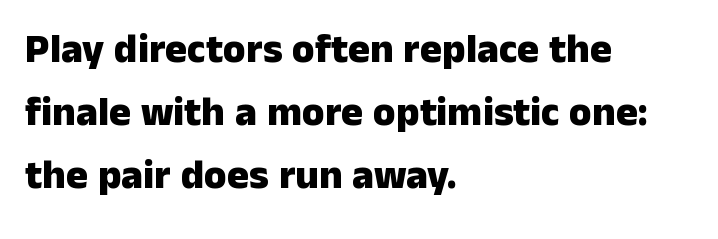
Q: Is the text bold? A: Yes.
Q: Is the text italic (slanted)? A: No, it is upright.
Q: Is the typeface a serif or a sans-serif typeface? A: Sans-serif.
Q: Is the text underlined? A: No.
Q: How is the paragraph aligned? A: Left-aligned.
Q: Is the spacing between letters normal or unusually wide? A: Normal.
Q: Is the spacing between lines tight, normal or loose? A: Normal.
Q: Width (condensed, normal, or wide)? A: Normal.
Q: Stroke contrast? A: Low.
Q: x-height? A: Medium.
Q: Monospaced? A: No.
